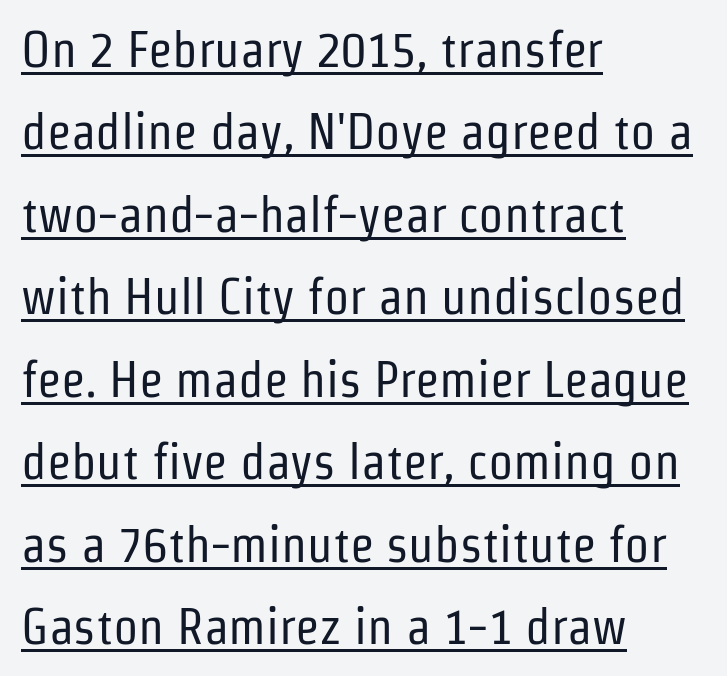
Q: Is the text bold? A: No.
Q: Is the text italic (slanted)? A: No, it is upright.
Q: Is the typeface a serif or a sans-serif typeface? A: Sans-serif.
Q: Is the text underlined? A: Yes.
Q: How is the paragraph aligned? A: Left-aligned.
Q: Is the spacing between letters normal or unusually wide? A: Normal.
Q: Is the spacing between lines tight, normal or loose? A: Normal.
Q: Width (condensed, normal, or wide)? A: Condensed.
Q: Stroke contrast? A: Low.
Q: x-height? A: Medium.
Q: Monospaced? A: No.
